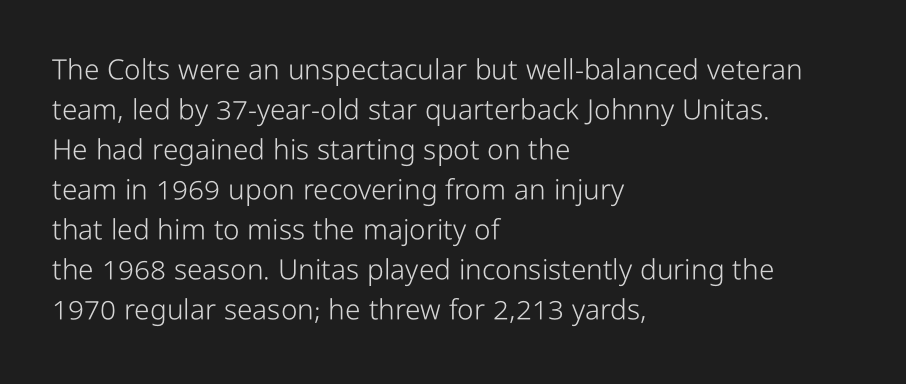
{"serif": "no", "italic": "no", "bold": "no", "weight": "light", "width": "condensed", "stroke_contrast": "low", "x_height": "medium", "monospaced": "no", "underline": "no", "align": "left", "line_spacing": "normal", "line_spacing_ratio": 1.43, "letter_spacing": "normal", "letter_spacing_em": 0.0, "glyph_px": 28}
